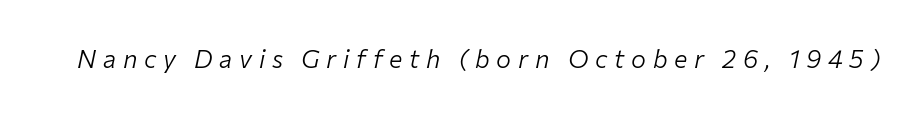
{"italic": "yes", "lean": "right", "slant_degrees": 12, "bold": "no", "underline": "no", "letter_spacing": "wide", "letter_spacing_em": 0.27, "glyph_px": 25}
